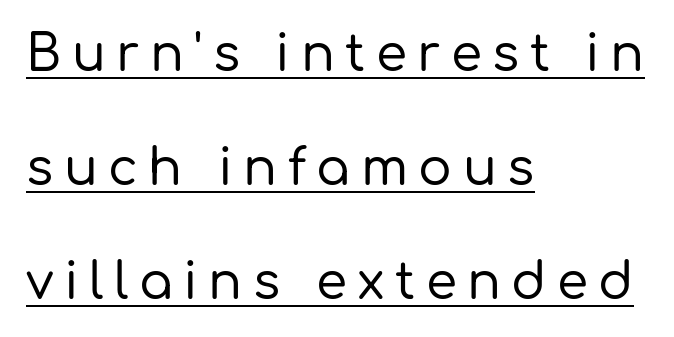
The image shows 50 px sans-serif type, upright; set left-aligned, loose line spacing (2.28x), unusually wide letter spacing (+0.21 em), underlined; low stroke contrast and a medium x-height.
